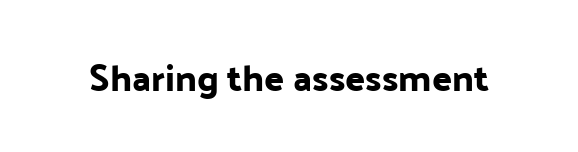
Q: Is the text italic (slanted)? A: No, it is upright.
Q: Is the typeface a serif or a sans-serif typeface? A: Sans-serif.
Q: Is the text underlined? A: No.
Q: Is the spacing between letters normal or unusually wide? A: Normal.
Q: Width (condensed, normal, or wide)? A: Normal.
Q: Stroke contrast? A: Low.
Q: x-height? A: Medium.
Q: Monospaced? A: No.
